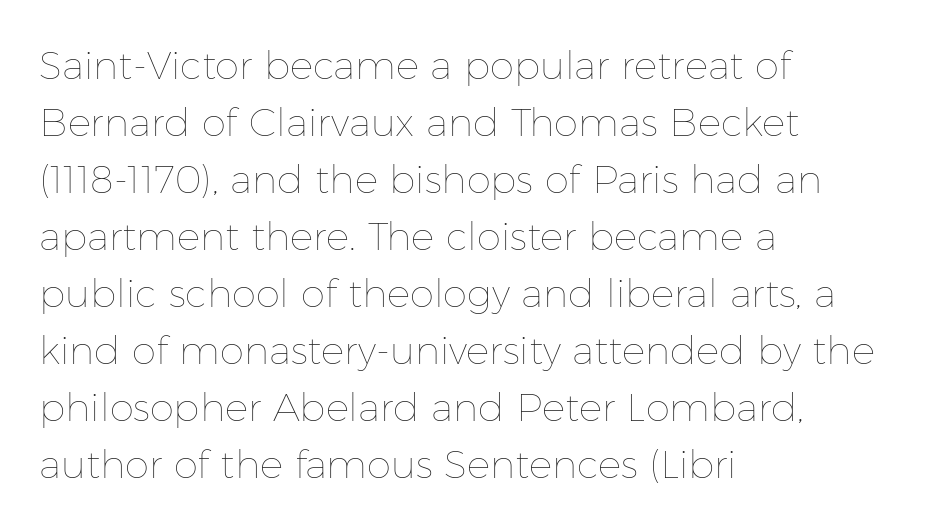
{"italic": "no", "bold": "no", "weight": "thin", "width": "normal", "stroke_contrast": "low", "x_height": "medium", "monospaced": "no", "underline": "no", "align": "left", "line_spacing": "normal", "line_spacing_ratio": 1.46, "letter_spacing": "normal", "letter_spacing_em": 0.0, "glyph_px": 39}
